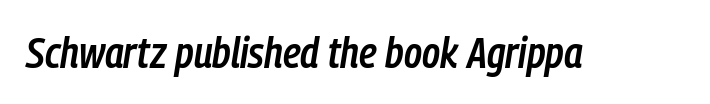
{"italic": "yes", "lean": "right", "slant_degrees": 9, "bold": "semi", "weight": "semibold", "width": "condensed", "stroke_contrast": "low", "x_height": "medium", "monospaced": "no", "underline": "no", "letter_spacing": "normal", "letter_spacing_em": 0.0, "glyph_px": 43}
